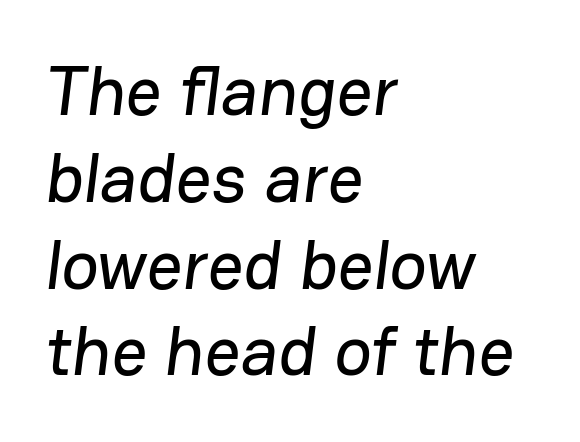
Standard letterfit; no display-style spreading of the glyphs. The string is rendered with underlining switched off. Varying glyph widths throughout — classic text-font behaviour. To sum up the face: it is a sans, with no serifs. Layout note: lines flush left.
